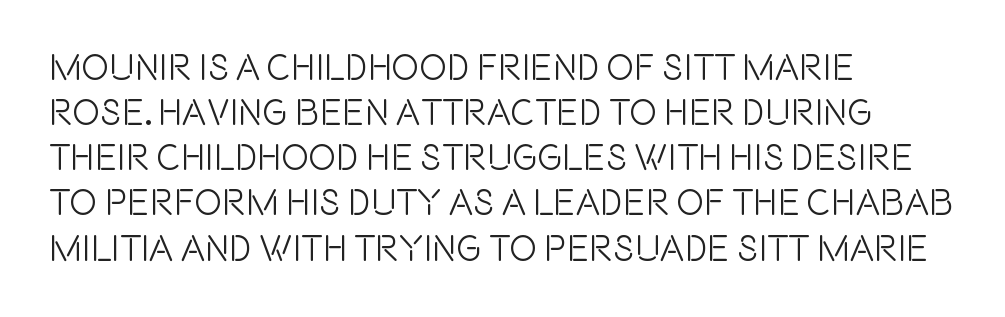
Q: Is the text italic (slanted)? A: No, it is upright.
Q: Is the typeface a serif or a sans-serif typeface? A: Sans-serif.
Q: Is the text underlined? A: No.
Q: How is the paragraph aligned? A: Left-aligned.
Q: Is the spacing between letters normal or unusually wide? A: Normal.
Q: Width (condensed, normal, or wide)? A: Condensed.
Q: x-height? A: Large.
Q: Monospaced? A: No.
